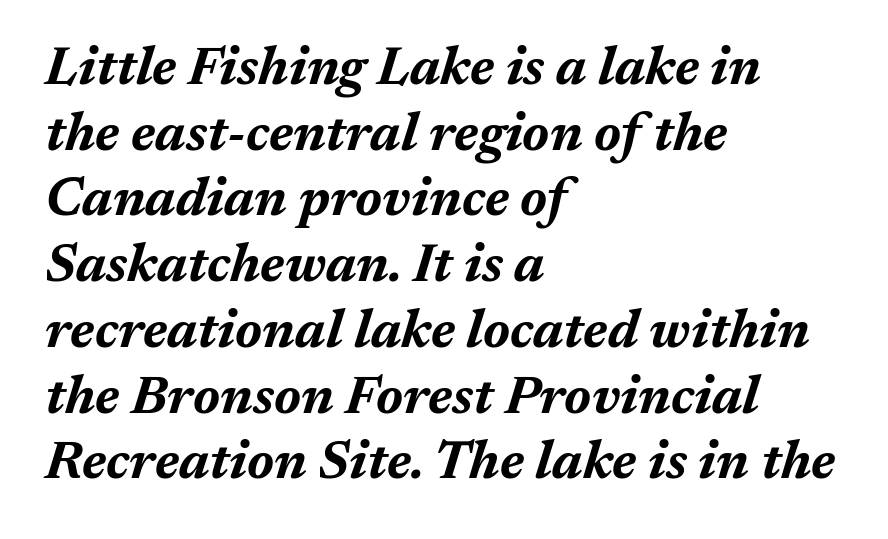
The image shows 53 px bold type, italic (leaning right); set left-aligned, line spacing 1.24x, normal letter spacing, not underlined; medium stroke contrast and a medium x-height.
